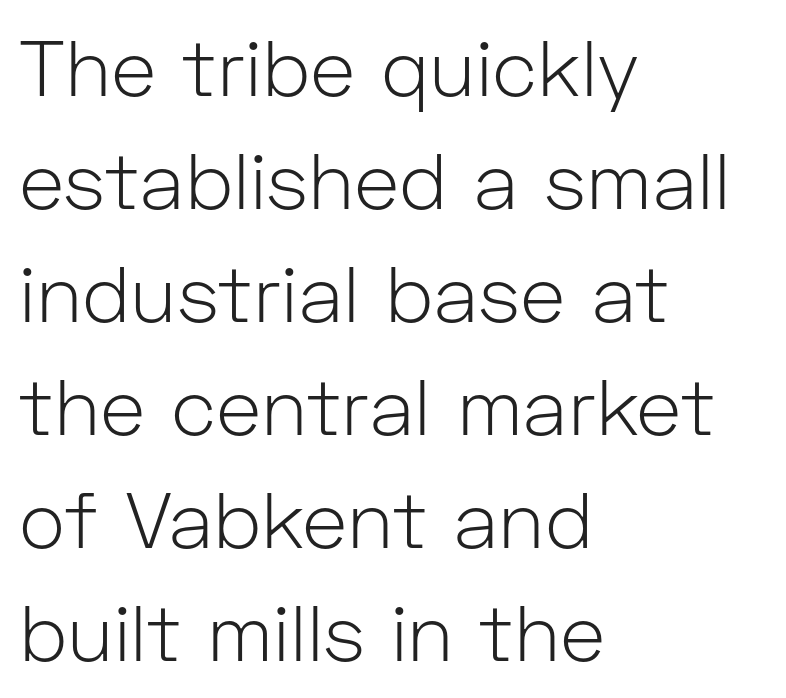
One glance says typical: line gaps are just what's usual. This rendering employs a face without finishing strokes, i.e., a sans-serif. Ascenders rise straight up at ninety degrees. Standard letterfit; no display-style spreading of the glyphs. Line starts are locked; line ends wander.
